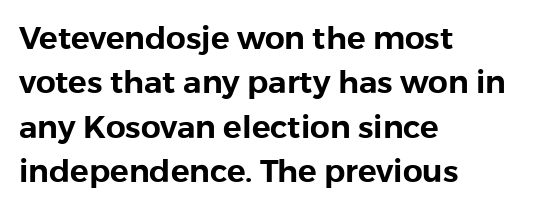
Is the letter spacing exaggerated? No — it looks like the ordinary default. The glyphs are unaccompanied by any horizontal stroke below them. Characters remain perfectly vertical along every line. How would I describe the line gaps? Plain and ordinary.
